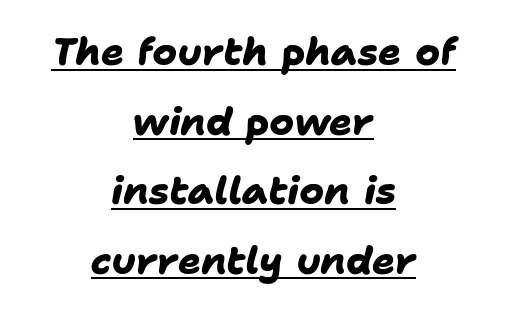
Q: Is the text bold? A: Yes.
Q: Is the typeface a serif or a sans-serif typeface? A: Sans-serif.
Q: Is the text underlined? A: Yes.
Q: How is the paragraph aligned? A: Centered.
Q: Is the spacing between letters normal or unusually wide? A: Normal.
Q: Width (condensed, normal, or wide)? A: Normal.
Q: Stroke contrast? A: Low.
Q: x-height? A: Medium.
Q: Monospaced? A: No.
